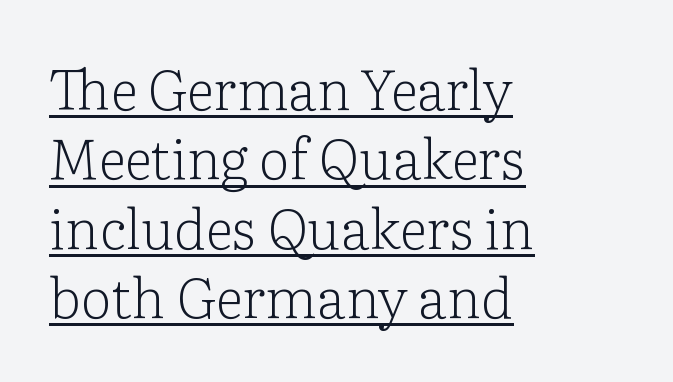
{"serif": "yes", "italic": "no", "bold": "no", "weight": "light", "width": "normal", "stroke_contrast": "low", "x_height": "medium", "monospaced": "no", "underline": "yes", "align": "left", "line_spacing": "normal", "line_spacing_ratio": 1.26, "letter_spacing": "normal", "letter_spacing_em": 0.0, "glyph_px": 55}
